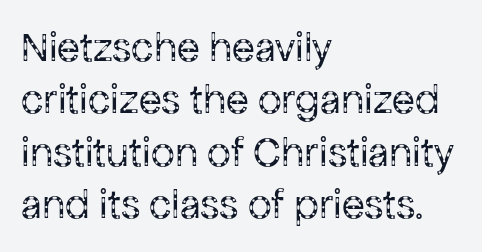
Q: Is the text bold? A: No.
Q: Is the text italic (slanted)? A: No, it is upright.
Q: Is the typeface a serif or a sans-serif typeface? A: Sans-serif.
Q: Is the text underlined? A: No.
Q: How is the paragraph aligned? A: Left-aligned.
Q: Is the spacing between letters normal or unusually wide? A: Normal.
Q: Is the spacing between lines tight, normal or loose? A: Normal.
Q: Width (condensed, normal, or wide)? A: Normal.
Q: Stroke contrast? A: Low.
Q: x-height? A: Medium.
Q: Monospaced? A: No.
